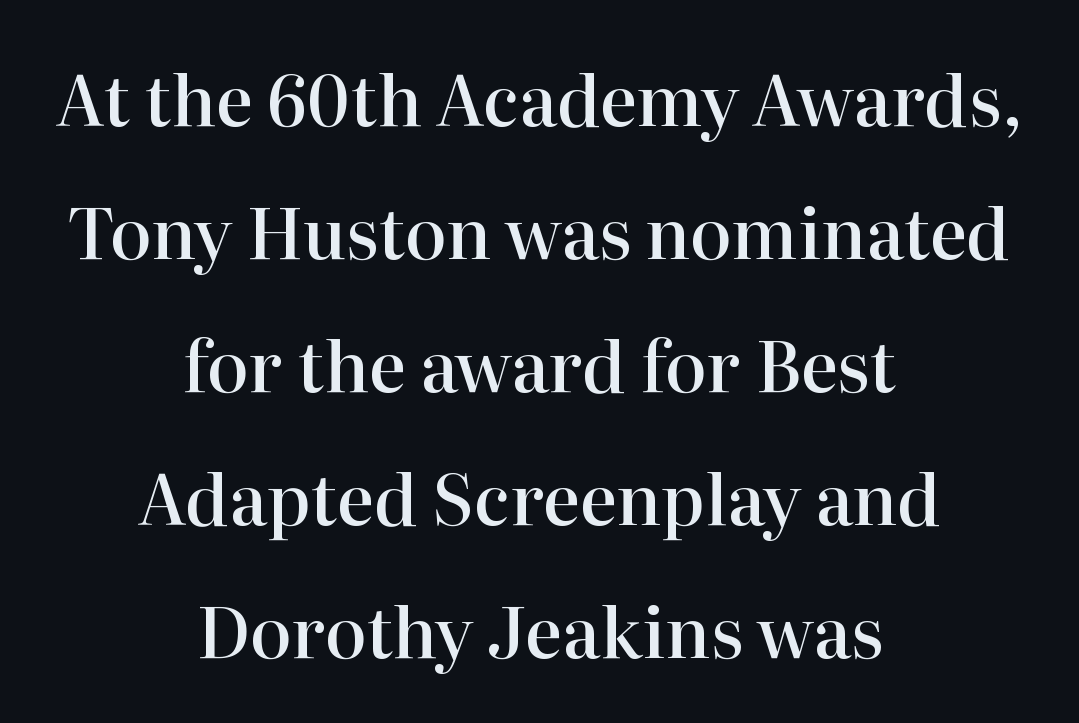
A semibold gives these letters moderate extra thickness, short of bold. Each letter keeps its own natural width here, so spacing adapts to shape. Rendered with straight, roman letterforms. The designer went with a serif here, giving each stem small feet. The line-height multiplier appears high, well above default.
